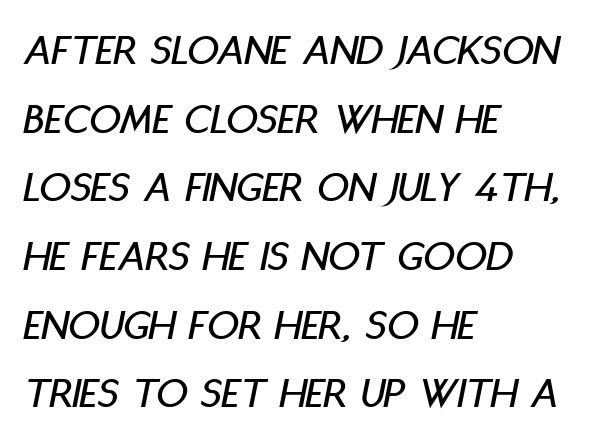
Q: Is the text italic (slanted)? A: Yes, it leans right by about 11 degrees.
Q: Is the text underlined? A: No.
Q: How is the paragraph aligned? A: Left-aligned.
Q: Is the spacing between letters normal or unusually wide? A: Normal.
Q: Is the spacing between lines tight, normal or loose? A: Normal.
Q: Width (condensed, normal, or wide)? A: Condensed.
Q: Stroke contrast? A: Low.
Q: x-height? A: Large.
Q: Monospaced? A: No.
